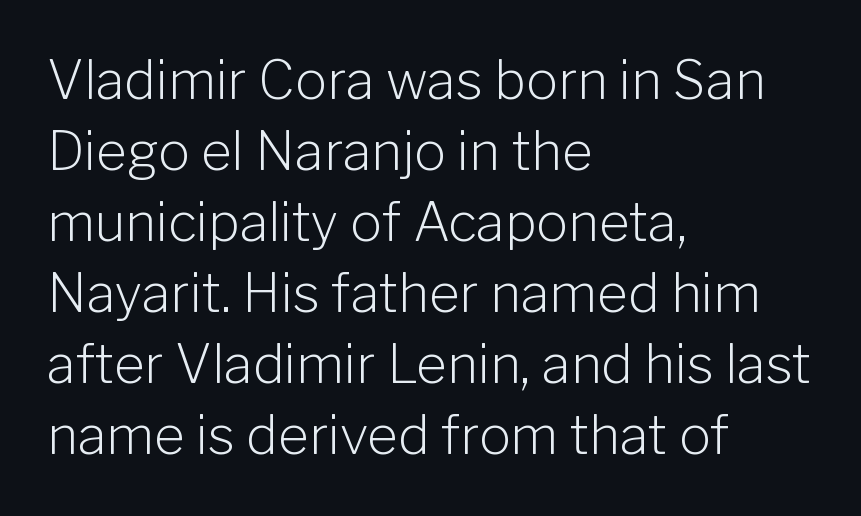
Q: Is the text bold? A: No.
Q: Is the text italic (slanted)? A: No, it is upright.
Q: Is the typeface a serif or a sans-serif typeface? A: Sans-serif.
Q: Is the text underlined? A: No.
Q: How is the paragraph aligned? A: Left-aligned.
Q: Is the spacing between letters normal or unusually wide? A: Normal.
Q: Is the spacing between lines tight, normal or loose? A: Normal.
Q: Width (condensed, normal, or wide)? A: Normal.
Q: Stroke contrast? A: Low.
Q: x-height? A: Medium.
Q: Monospaced? A: No.
